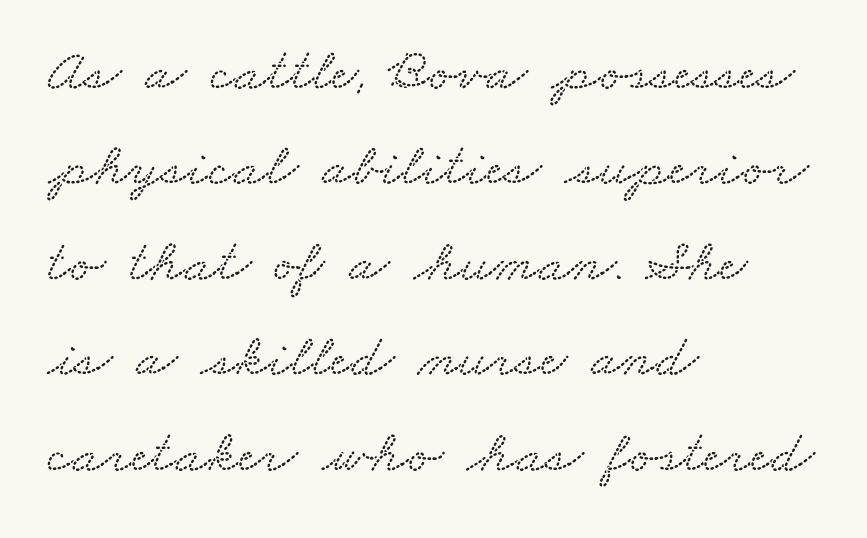
{"serif": "yes", "width": "wide", "stroke_contrast": "medium", "x_height": "small", "monospaced": "no", "underline": "no", "align": "left", "line_spacing": "normal", "line_spacing_ratio": 1.59, "letter_spacing": "normal", "letter_spacing_em": 0.0, "glyph_px": 60}
